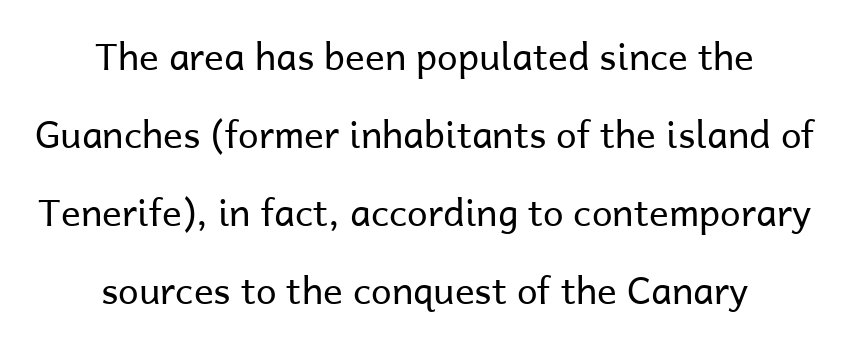
Q: Is the text bold? A: No.
Q: Is the text italic (slanted)? A: No, it is upright.
Q: Is the typeface a serif or a sans-serif typeface? A: Sans-serif.
Q: Is the text underlined? A: No.
Q: How is the paragraph aligned? A: Centered.
Q: Is the spacing between letters normal or unusually wide? A: Normal.
Q: Is the spacing between lines tight, normal or loose? A: Loose.
Q: Width (condensed, normal, or wide)? A: Normal.
Q: Stroke contrast? A: Low.
Q: x-height? A: Medium.
Q: Monospaced? A: No.
